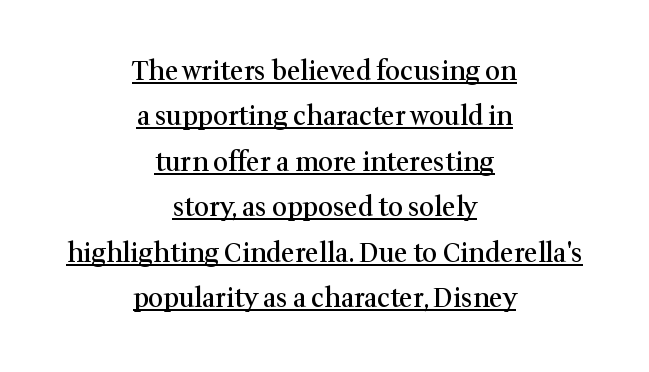
The image shows 26 px text type, upright; set centered, line spacing 1.75x, normal letter spacing, underlined.
